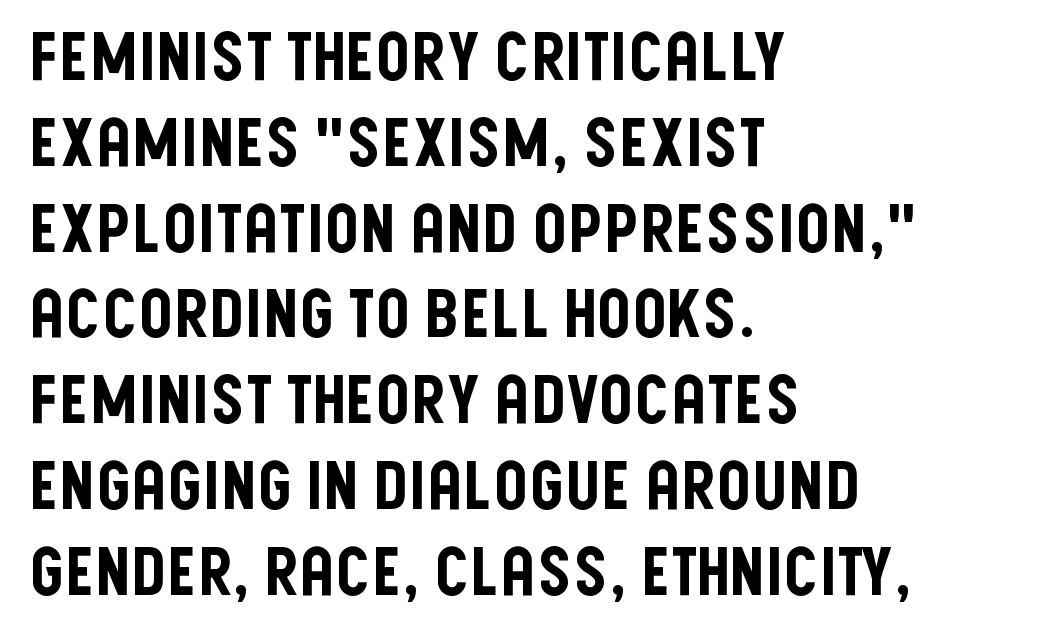
The image shows 67 px condensed sans-serif type, upright; set left-aligned, normal line spacing (1.28x), normal letter spacing, not underlined; low stroke contrast and a large x-height.
